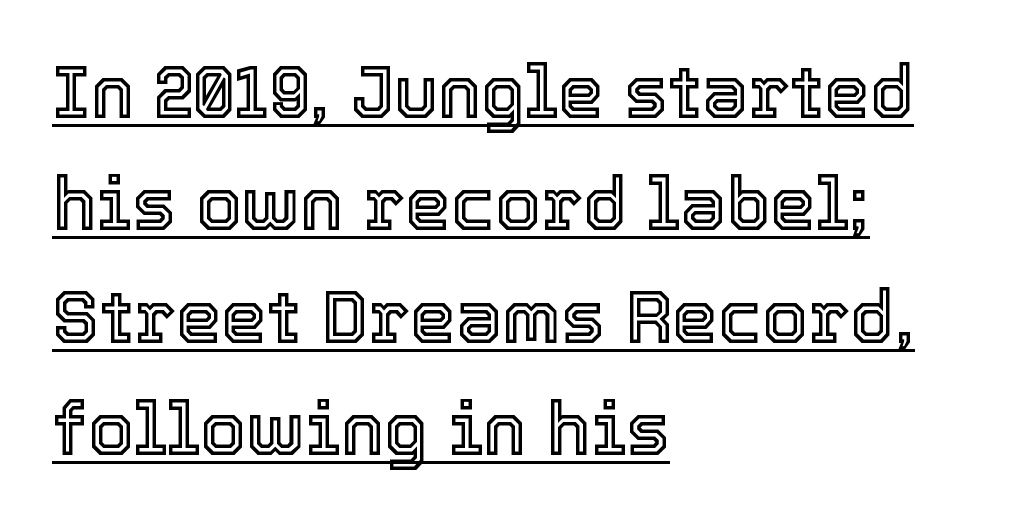
{"italic": "no", "width": "normal", "x_height": "medium", "monospaced": "no", "underline": "yes", "align": "left", "line_spacing": "normal", "line_spacing_ratio": 1.54, "letter_spacing": "normal", "letter_spacing_em": 0.0, "glyph_px": 73}
